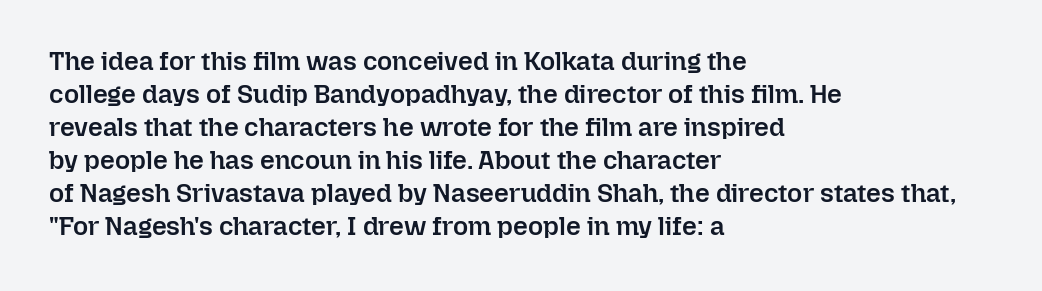
The image shows 26 px text type, upright; set left-aligned, normal line spacing (1.27x), normal letter spacing, not underlined.
